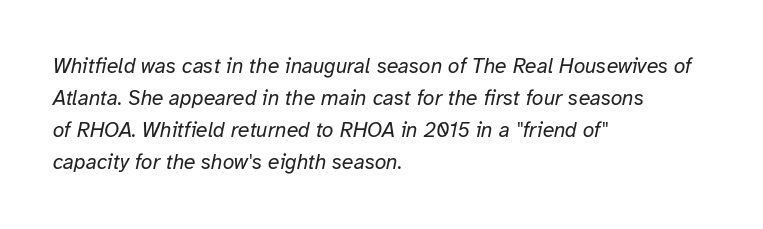
The image shows 21 px text type, italic (leaning right); set left-aligned, normal line spacing (1.52x), normal letter spacing, not underlined.
